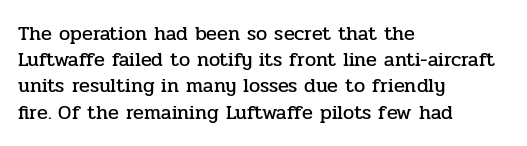
Q: Is the text italic (slanted)? A: No, it is upright.
Q: Is the text underlined? A: No.
Q: How is the paragraph aligned? A: Left-aligned.
Q: Is the spacing between letters normal or unusually wide? A: Normal.
Q: Is the spacing between lines tight, normal or loose? A: Normal.
